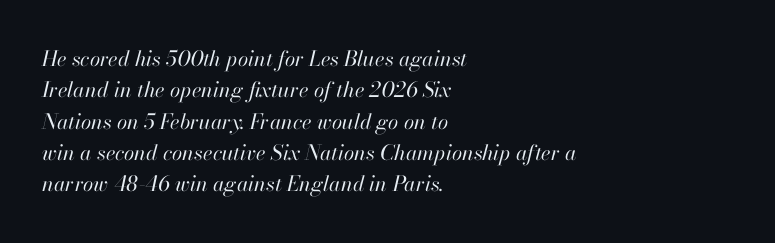
This sample uses an oblique cut, with every glyph tilted off the vertical. Descenders are the only things crossing below the line. Each new line begins a customary step beneath the previous one. These glyphs show unthickened strokes, regular width or finer.
